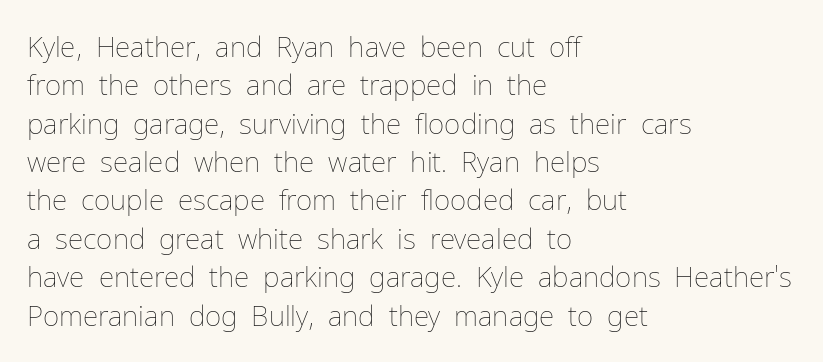
Note the varied advance widths — an 'i' is clearly narrower than an 'm'. Each row of text sits above clean, open space. A roman cut, with each character standing at attention. The paragraph shown leans on its left margin. No letter is thick-stroked: the sample isn't bold. Is the letter spacing exaggerated? No — it looks like the ordinary default.
